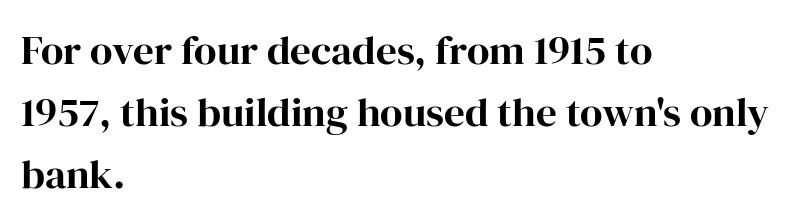
Ordinary non-slanted type is in use. Alignment: flush left. The sample has been set heavy, in full bold. This sample uses a serif face.
